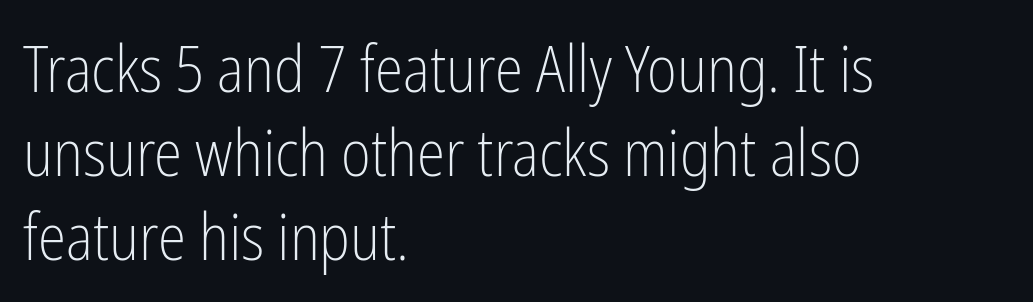
Vertical spacing — default. Weight: regular or lighter. Only glyphs here, with clear space below each row. Spacing between characters is what you'd get straight out of the box. Typeset ragged right — the left edge is the straight one. Type style note: lacks serifs.
